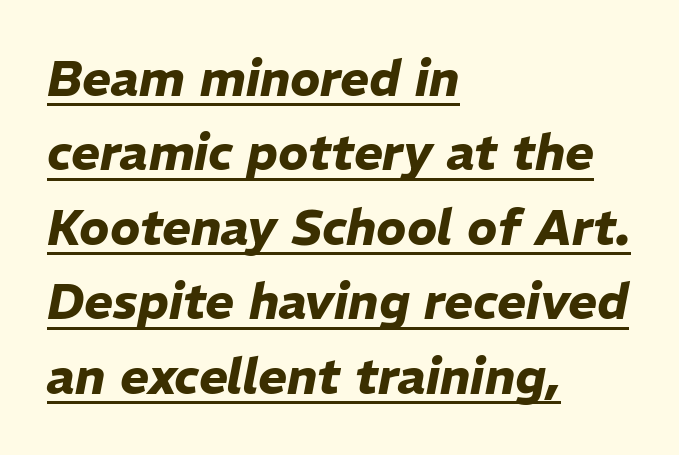
Reading down the block, your eye returns to a fixed left position each line. The gaps between neighbouring characters are ordinary and unremarkable. Look at the stroke-to-counter ratio: heavy, a bold. A typesetter would call this proportional, since set widths differ per character.
